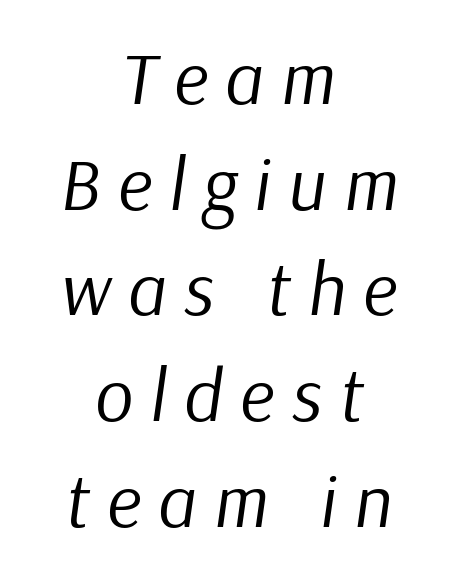
The image shows 75 px regular-weight type, italic (leaning right); set centered, normal line spacing (1.41x), unusually wide letter spacing (+0.23 em), not underlined; low stroke contrast and a medium x-height.
